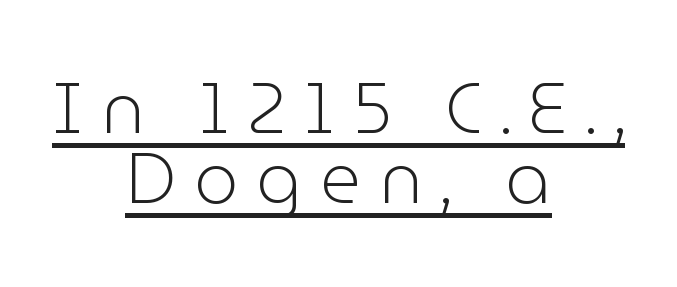
{"serif": "no", "italic": "no", "bold": "no", "weight": "light", "width": "normal", "stroke_contrast": "low", "x_height": "medium", "monospaced": "no", "underline": "yes", "align": "center", "line_spacing": "tight", "line_spacing_ratio": 1.0, "letter_spacing": "wide", "letter_spacing_em": 0.26, "glyph_px": 70}
